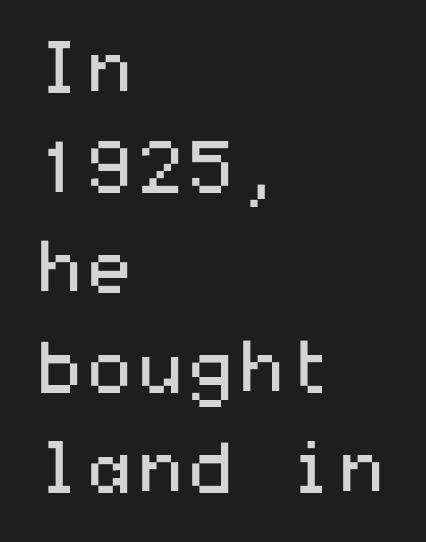
{"serif": "no", "italic": "no", "bold": "no", "weight": "regular", "width": "wide", "stroke_contrast": "medium", "x_height": "medium", "underline": "no", "align": "left", "line_spacing": "normal", "line_spacing_ratio": 1.39, "letter_spacing": "normal", "letter_spacing_em": 0.0, "glyph_px": 72}
